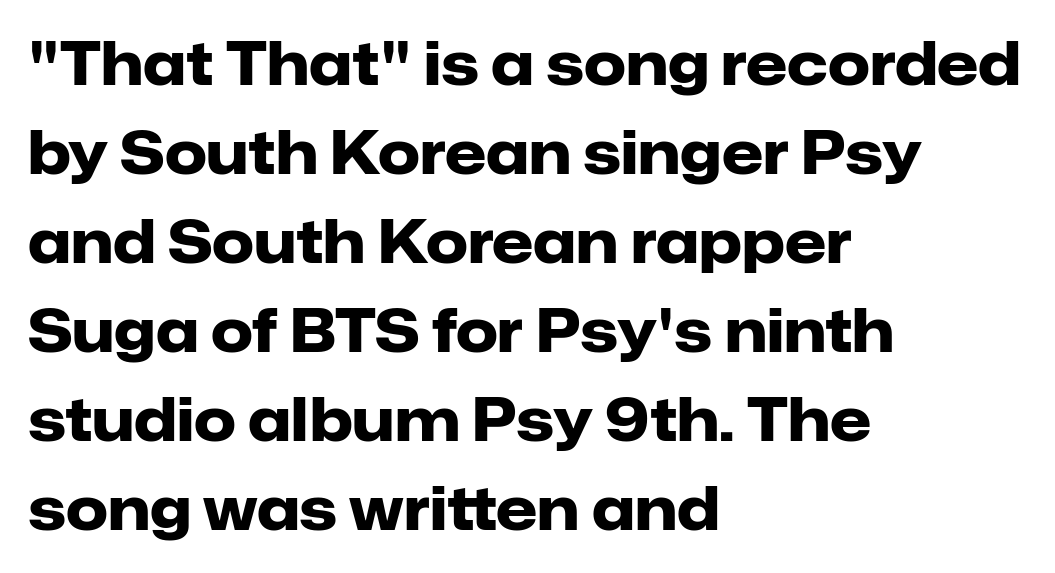
Q: Is the text bold? A: Yes.
Q: Is the text italic (slanted)? A: No, it is upright.
Q: Is the typeface a serif or a sans-serif typeface? A: Sans-serif.
Q: Is the text underlined? A: No.
Q: How is the paragraph aligned? A: Left-aligned.
Q: Is the spacing between letters normal or unusually wide? A: Normal.
Q: Is the spacing between lines tight, normal or loose? A: Normal.
Q: Width (condensed, normal, or wide)? A: Normal.
Q: Stroke contrast? A: Low.
Q: x-height? A: Medium.
Q: Monospaced? A: No.
